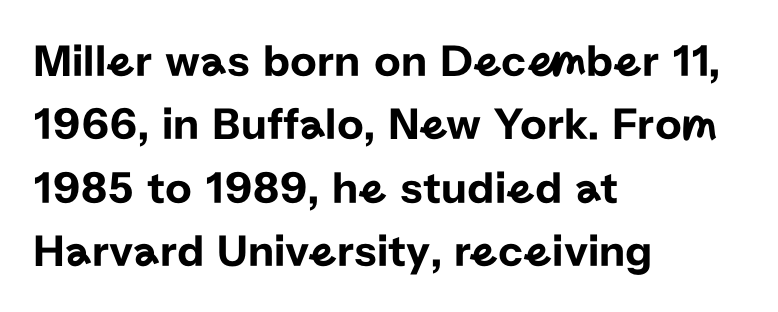
The image shows 46 px sans-serif type, upright; set left-aligned, normal line spacing (1.38x), normal letter spacing, not underlined; low stroke contrast and a medium x-height.
